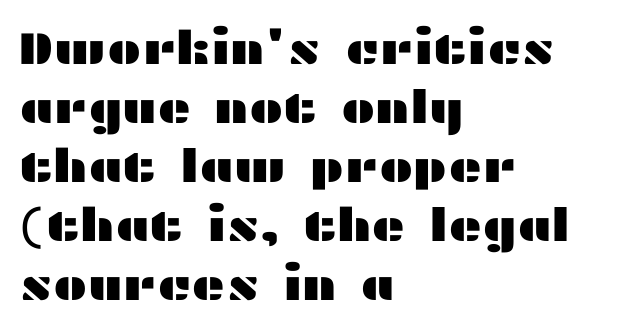
If you drew a line through each stem, it would be perfectly vertical. To sum up the face: it is a sans, with no serifs. This rendering features lettering with no underline. This sample has the flowing, uneven cadence of proportional lettering. Line beginnings align vertically; line endings do not.
